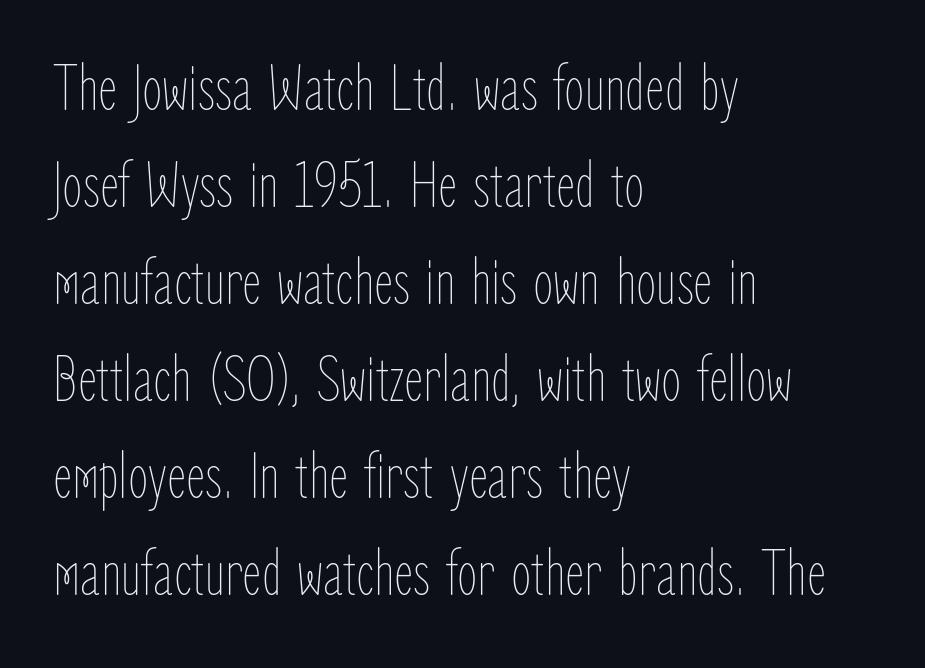
The specimen omits any rule beneath the text block's lines. No italicization has been applied; the sample stays upright. The characters are drawn with everyday or finer stroke widths. The rendering keeps characters at their native spacing. The rendering uses a moderate line-height, typical for paragraphs.
